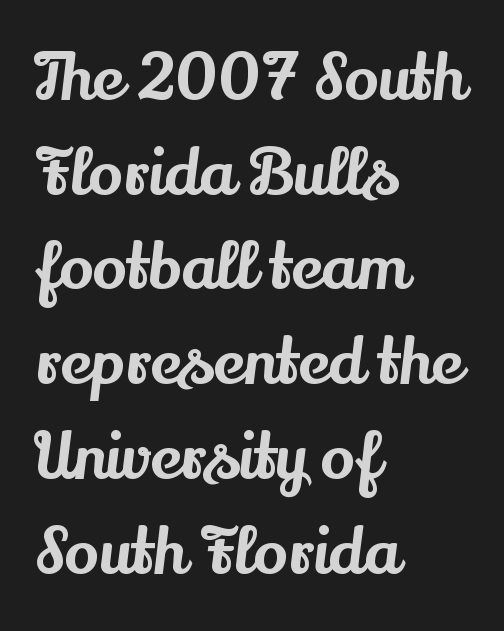
{"serif": "yes", "width": "normal", "stroke_contrast": "medium", "x_height": "small", "monospaced": "no", "underline": "no", "align": "left", "line_spacing": "normal", "line_spacing_ratio": 1.48, "letter_spacing": "normal", "letter_spacing_em": 0.0, "glyph_px": 64}
